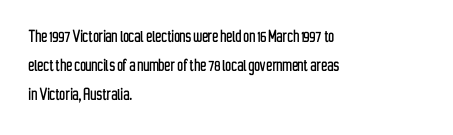
Q: Is the text italic (slanted)? A: No, it is upright.
Q: Is the text underlined? A: No.
Q: How is the paragraph aligned? A: Left-aligned.
Q: Is the spacing between letters normal or unusually wide? A: Normal.
Q: Is the spacing between lines tight, normal or loose? A: Normal.
